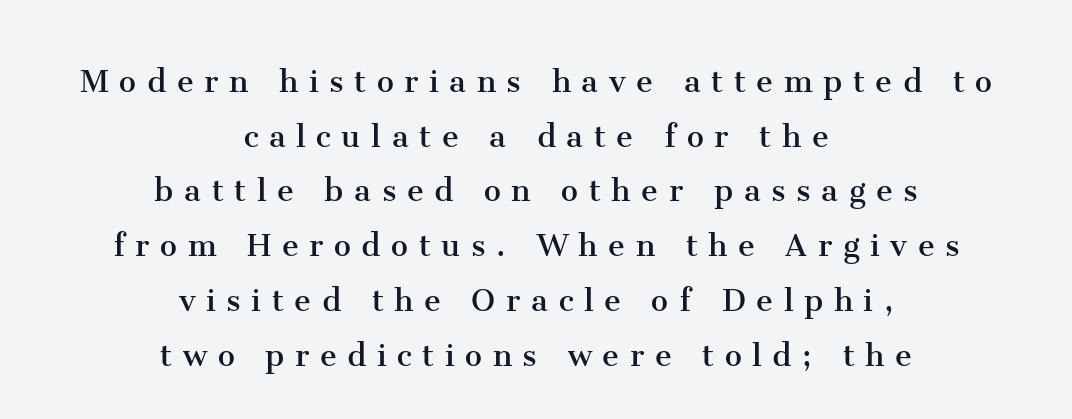
Glance below the letters and you will spot only blank space. A typesetter would call this proportional, since set widths differ per character. This rendering uses center alignment, leaving both contours irregular but symmetric. Display-style spreading of the glyphs; the letterfit is very open.
